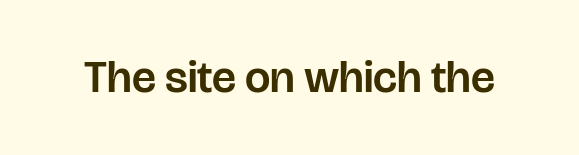
Rule under the text: the space is simply empty. A typesetter would call this proportional, since set widths differ per character. In terms of letterspacing, this is plain default setting. Italic: no, the glyphs are upright roman.
